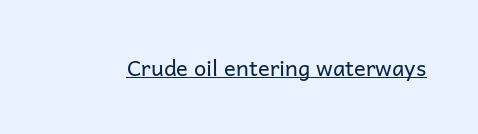
The image shows 22 px text type, upright; set normal letter spacing, underlined.
